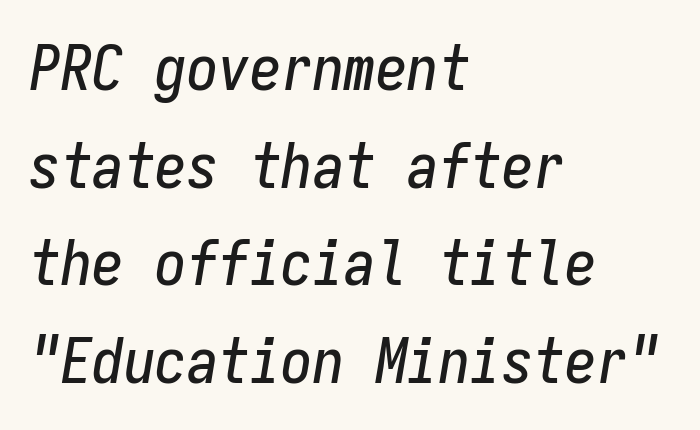
{"italic": "yes", "lean": "right", "slant_degrees": 9, "width": "condensed", "stroke_contrast": "low", "x_height": "medium", "monospaced": "yes", "underline": "no", "align": "left", "line_spacing": "normal", "line_spacing_ratio": 1.55, "letter_spacing": "normal", "letter_spacing_em": 0.0, "glyph_px": 63}
